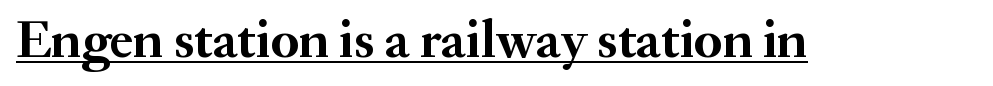
The image shows 53 px semibold serif type, upright; set normal letter spacing, underlined; medium stroke contrast and a small x-height.
